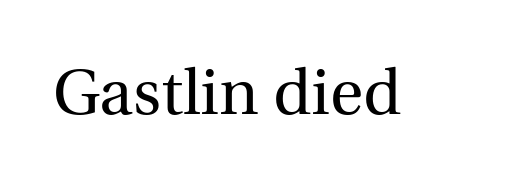
The characters display serif detailing at their extremities. Nothing unusual about the tracking: characters are spaced as the font intends. These lines were composed using upright roman letters. Vertical stems look standard width or narrower in stroke. Each letter keeps its own natural width here, so spacing adapts to shape. Only glyphs here, with clear space below each row.
